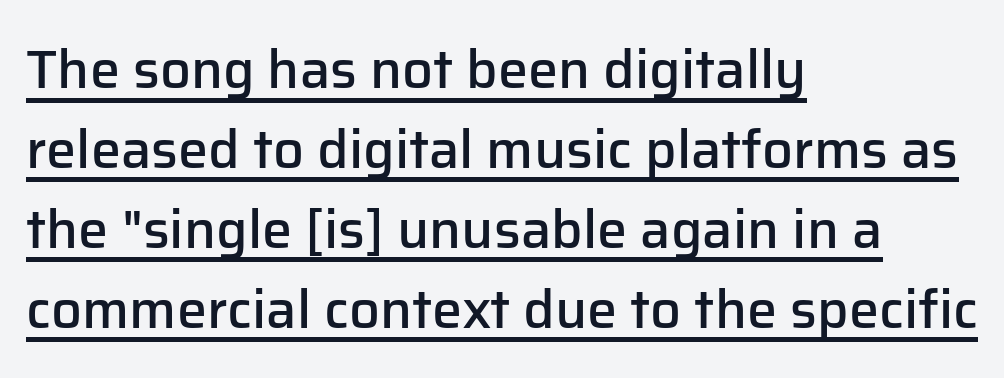
{"serif": "no", "italic": "no", "bold": "semi", "weight": "semibold", "width": "normal", "stroke_contrast": "low", "x_height": "medium", "monospaced": "no", "underline": "yes", "align": "left", "line_spacing": "normal", "line_spacing_ratio": 1.48, "letter_spacing": "normal", "letter_spacing_em": 0.0, "glyph_px": 54}
